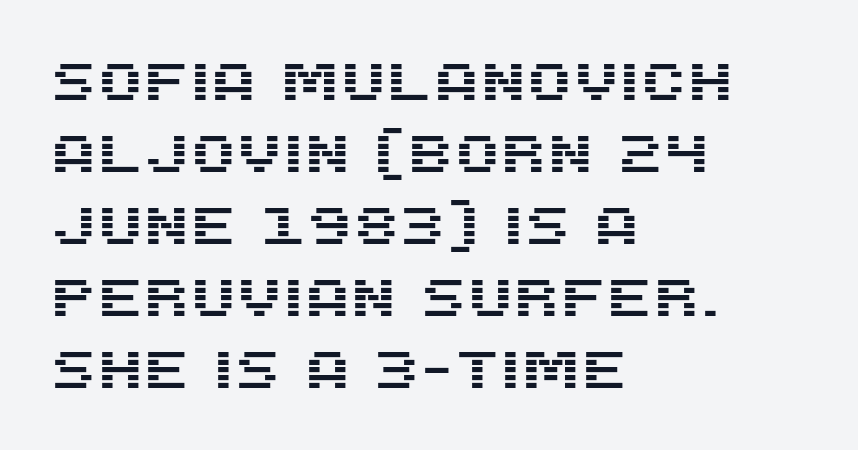
{"serif": "no", "italic": "no", "width": "normal", "stroke_contrast": "medium", "x_height": "large", "monospaced": "no", "underline": "no", "align": "left", "line_spacing": "normal", "line_spacing_ratio": 1.36, "letter_spacing": "normal", "letter_spacing_em": 0.0, "glyph_px": 53}
